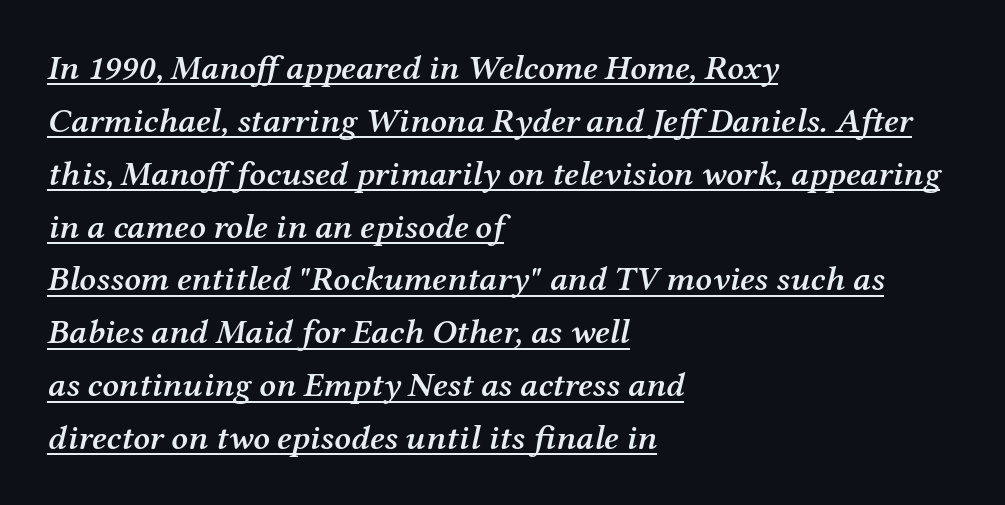
Q: Is the text bold? A: Semi-bold.
Q: Is the text italic (slanted)? A: Yes, it leans right by about 12 degrees.
Q: Is the typeface a serif or a sans-serif typeface? A: Serif.
Q: Is the text underlined? A: Yes.
Q: How is the paragraph aligned? A: Left-aligned.
Q: Is the spacing between letters normal or unusually wide? A: Normal.
Q: Is the spacing between lines tight, normal or loose? A: Normal.
Q: Width (condensed, normal, or wide)? A: Normal.
Q: Stroke contrast? A: Medium.
Q: x-height? A: Medium.
Q: Monospaced? A: No.
